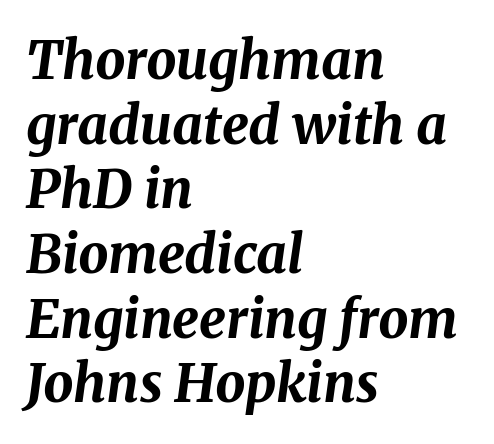
Q: Is the text bold? A: Yes.
Q: Is the text italic (slanted)? A: Yes, it leans right by about 8 degrees.
Q: Is the text underlined? A: No.
Q: How is the paragraph aligned? A: Left-aligned.
Q: Is the spacing between letters normal or unusually wide? A: Normal.
Q: Width (condensed, normal, or wide)? A: Normal.
Q: Stroke contrast? A: Medium.
Q: x-height? A: Medium.
Q: Monospaced? A: No.
